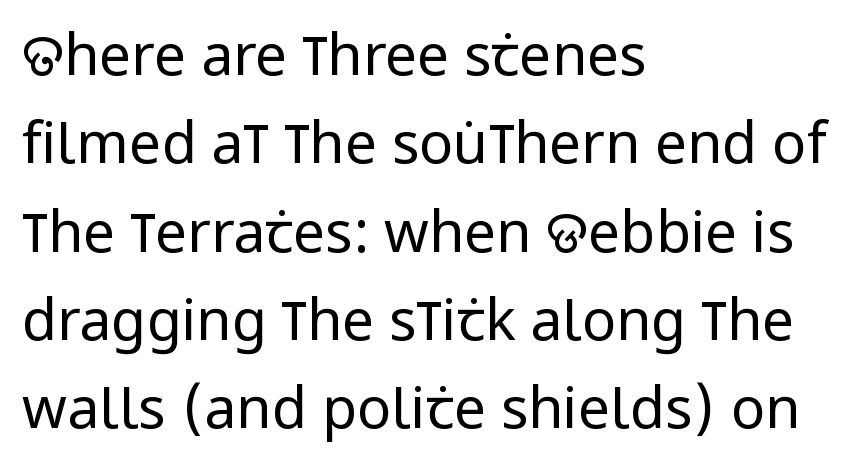
Q: Is the text bold? A: No.
Q: Is the text italic (slanted)? A: No, it is upright.
Q: Is the typeface a serif or a sans-serif typeface? A: Sans-serif.
Q: Is the text underlined? A: No.
Q: How is the paragraph aligned? A: Left-aligned.
Q: Is the spacing between letters normal or unusually wide? A: Normal.
Q: Is the spacing between lines tight, normal or loose? A: Normal.
Q: Width (condensed, normal, or wide)? A: Condensed.
Q: Stroke contrast? A: Low.
Q: x-height? A: Large.
Q: Monospaced? A: No.
